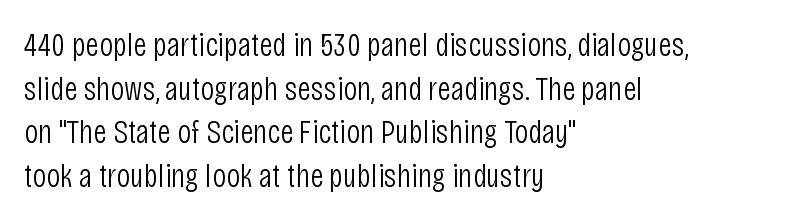
The image shows 34 px light, condensed sans-serif type, upright; set left-aligned, normal line spacing (1.28x), normal letter spacing, not underlined; low stroke contrast and a large x-height.
